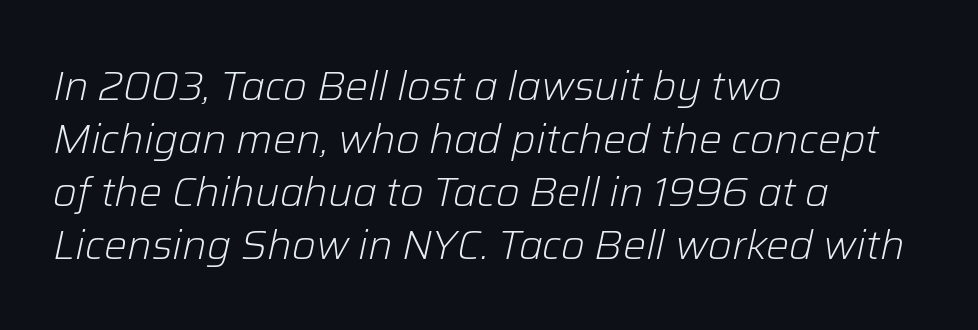
Q: Is the text bold? A: No.
Q: Is the text italic (slanted)? A: Yes, it leans right by about 12 degrees.
Q: Is the text underlined? A: No.
Q: How is the paragraph aligned? A: Left-aligned.
Q: Is the spacing between letters normal or unusually wide? A: Normal.
Q: Is the spacing between lines tight, normal or loose? A: Normal.
Q: Width (condensed, normal, or wide)? A: Normal.
Q: Stroke contrast? A: Low.
Q: x-height? A: Medium.
Q: Monospaced? A: No.
